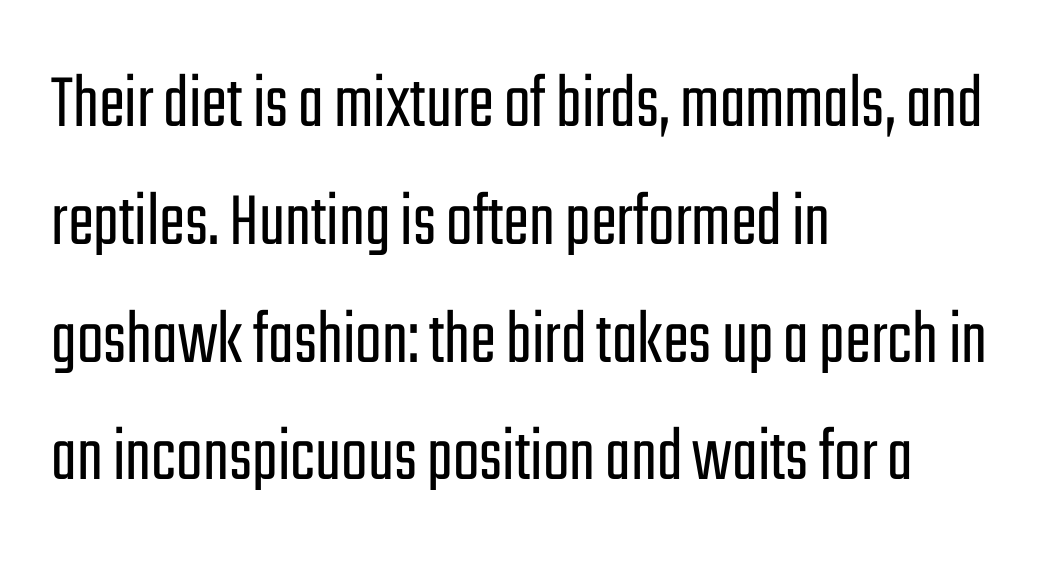
The image shows 78 px light, condensed sans-serif type, upright; set left-aligned, normal line spacing (1.51x), normal letter spacing, not underlined; low stroke contrast and a medium x-height.
